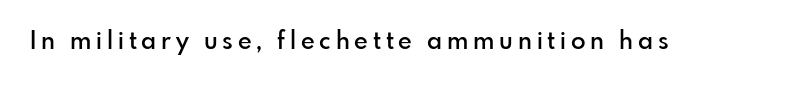
The image shows 24 px text type, upright; set unusually wide letter spacing (+0.2 em), not underlined.
